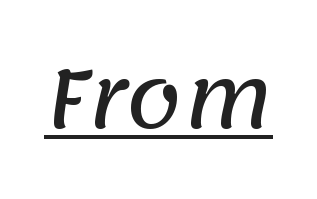
Here the designer chose a conventional face with non-uniform glyph widths. Here the glyphs are tracked normally, forming tight word shapes. What kind of face is this? One without serifs — a sans. Notice how a bar underscores the lettering throughout.
